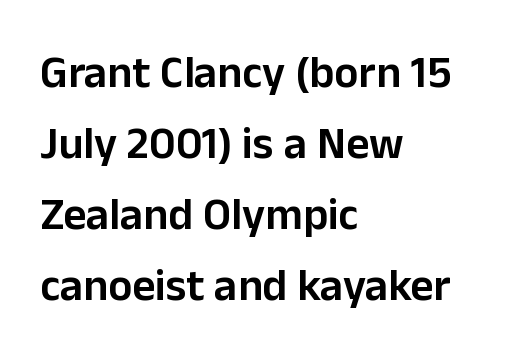
The image shows 45 px semibold sans-serif type, upright; set left-aligned, normal line spacing (1.58x), normal letter spacing, not underlined; low stroke contrast and a medium x-height.
